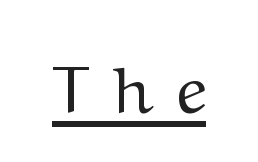
Examine the stroke ends and you'll spot serifs. The letters look calm and open, with moderate or lighter stems. The rendering uses natural spacing where letterforms have individual widths. If you drew a line through each stem, it would be perfectly vertical.
